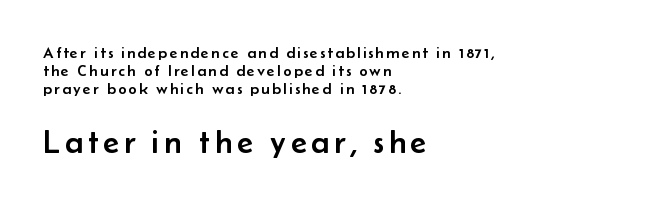
The image shows 33 px sans-serif type, upright; set left-aligned, tight line spacing (1.11x), not underlined; the second (bottom) block is 2.06x larger; low stroke contrast and a small x-height.
